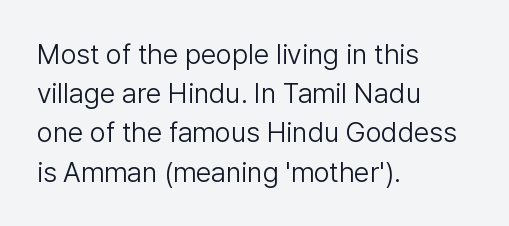
The characters display no serif detailing; their extremities are plain. Quick note: underline off. No italicization has been applied; the sample stays upright. The block of text has a typical density, with ordinary space between rows. The characters are drawn with everyday or finer stroke widths. Nobody touched the tracking dial on this one.
